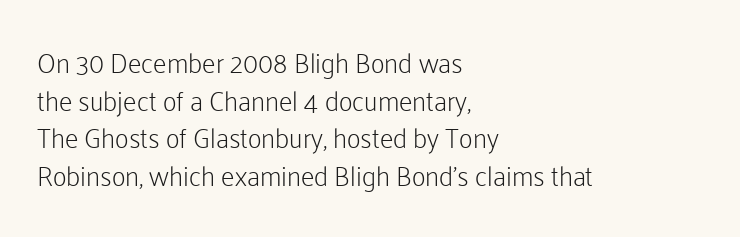
Q: Is the text bold? A: No.
Q: Is the text italic (slanted)? A: No, it is upright.
Q: Is the text underlined? A: No.
Q: How is the paragraph aligned? A: Left-aligned.
Q: Is the spacing between letters normal or unusually wide? A: Normal.
Q: Is the spacing between lines tight, normal or loose? A: Normal.
